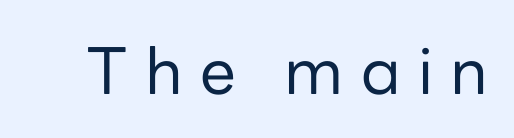
Q: Is the text bold? A: No.
Q: Is the text italic (slanted)? A: No, it is upright.
Q: Is the typeface a serif or a sans-serif typeface? A: Sans-serif.
Q: Is the text underlined? A: No.
Q: Is the spacing between letters normal or unusually wide? A: Unusually wide.
Q: Width (condensed, normal, or wide)? A: Normal.
Q: Stroke contrast? A: Low.
Q: x-height? A: Medium.
Q: Monospaced? A: No.
